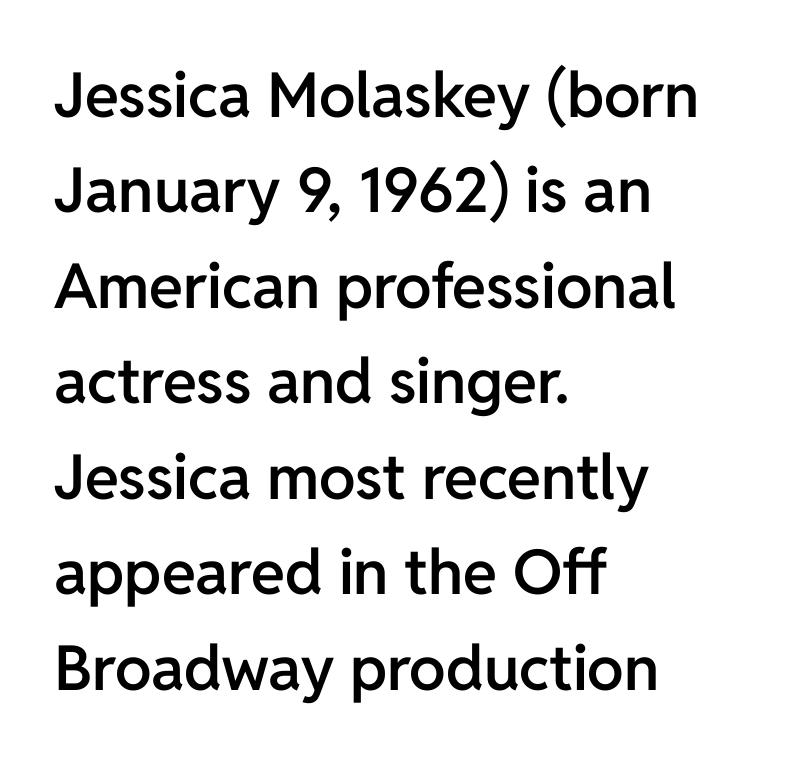
{"serif": "no", "italic": "no", "bold": "semi", "weight": "semibold", "width": "normal", "stroke_contrast": "low", "x_height": "medium", "monospaced": "no", "underline": "no", "align": "left", "line_spacing": "normal", "line_spacing_ratio": 1.54, "letter_spacing": "normal", "letter_spacing_em": 0.0, "glyph_px": 62}
